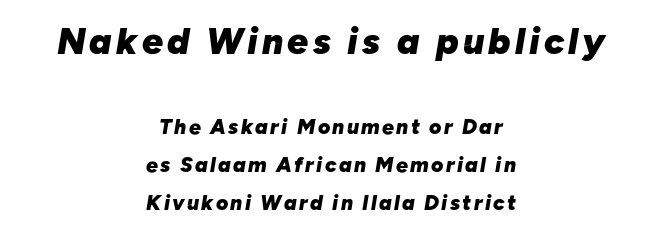
{"italic": "yes", "lean": "right", "slant_degrees": 10, "bold": "yes", "weight": "heavy", "width": "normal", "stroke_contrast": "low", "x_height": "medium", "monospaced": "no", "underline": "no", "align": "center", "line_spacing_ratio": 1.8, "larger_block": "first", "size_ratio": 1.76, "glyph_px": 37}
